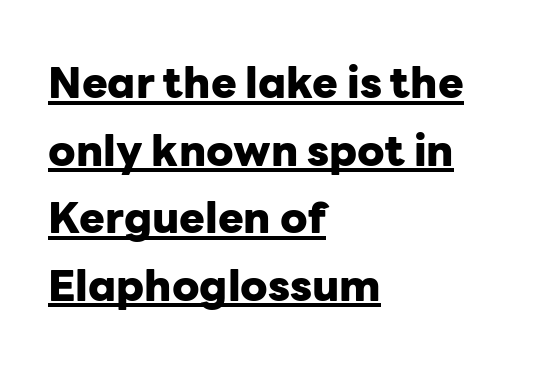
The image shows 43 px heavy sans-serif type, upright; set left-aligned, normal line spacing (1.57x), normal letter spacing, underlined; low stroke contrast and a medium x-height.
